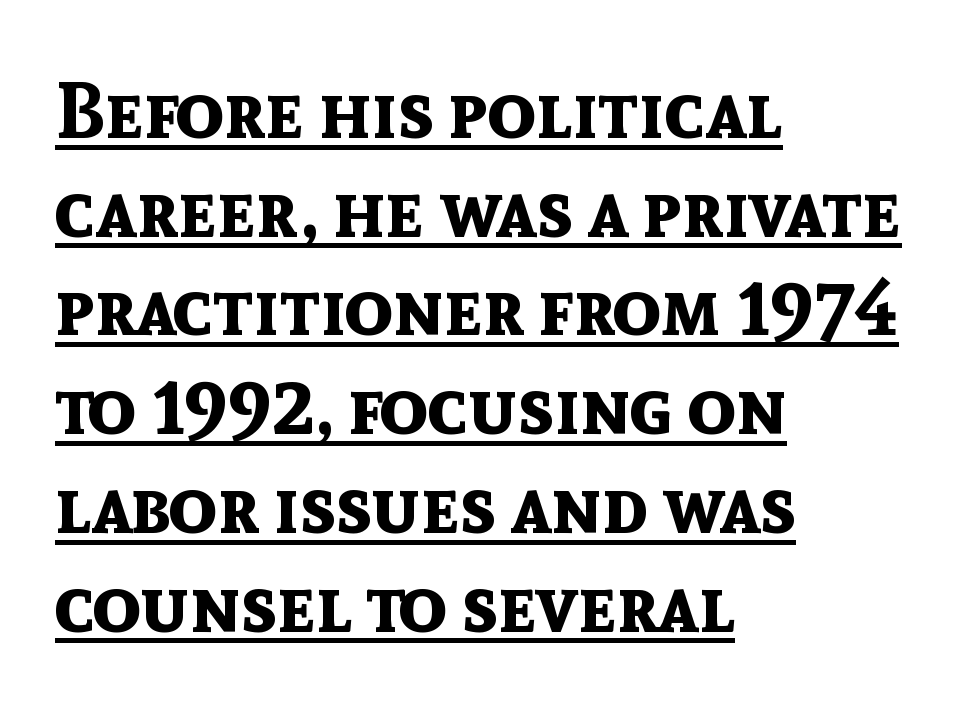
The image shows 79 px bold sans-serif type, upright; set left-aligned, normal line spacing (1.25x), normal letter spacing, underlined; a medium x-height.
